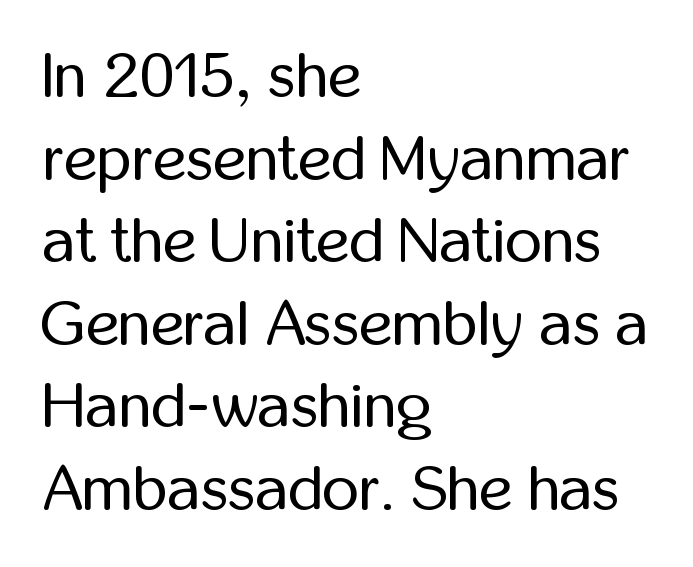
Q: Is the text bold? A: No.
Q: Is the text italic (slanted)? A: No, it is upright.
Q: Is the typeface a serif or a sans-serif typeface? A: Sans-serif.
Q: Is the text underlined? A: No.
Q: How is the paragraph aligned? A: Left-aligned.
Q: Is the spacing between letters normal or unusually wide? A: Normal.
Q: Is the spacing between lines tight, normal or loose? A: Normal.
Q: Width (condensed, normal, or wide)? A: Condensed.
Q: Stroke contrast? A: Low.
Q: x-height? A: Medium.
Q: Monospaced? A: No.
